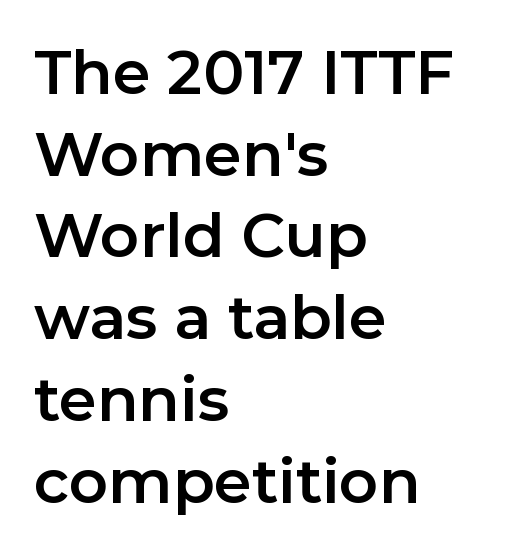
Q: Is the text italic (slanted)? A: No, it is upright.
Q: Is the typeface a serif or a sans-serif typeface? A: Sans-serif.
Q: Is the text underlined? A: No.
Q: How is the paragraph aligned? A: Left-aligned.
Q: Is the spacing between letters normal or unusually wide? A: Normal.
Q: Is the spacing between lines tight, normal or loose? A: Normal.
Q: Width (condensed, normal, or wide)? A: Normal.
Q: Stroke contrast? A: Low.
Q: x-height? A: Medium.
Q: Monospaced? A: No.
